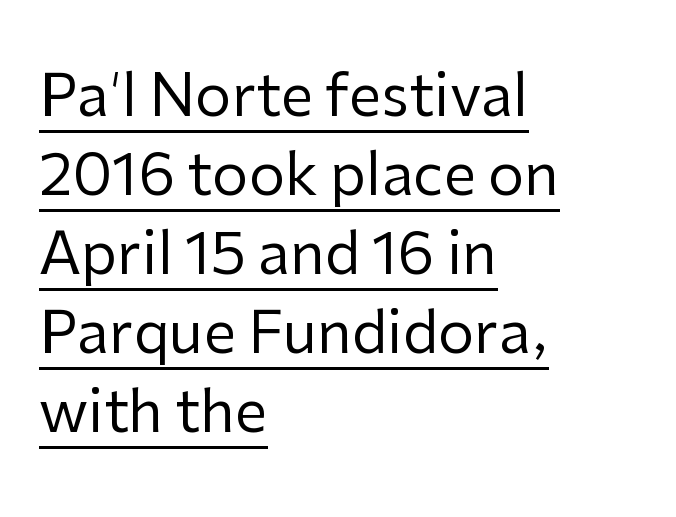
The rendering shows plain stroke endings on the letterforms — a sans-serif design. This sample carries an underscore along the baseline area. Ink coverage per letter is moderate at most. Regarding leading, the lines here are spaced in the standard way. The type sits square on the baseline with zero lean.
